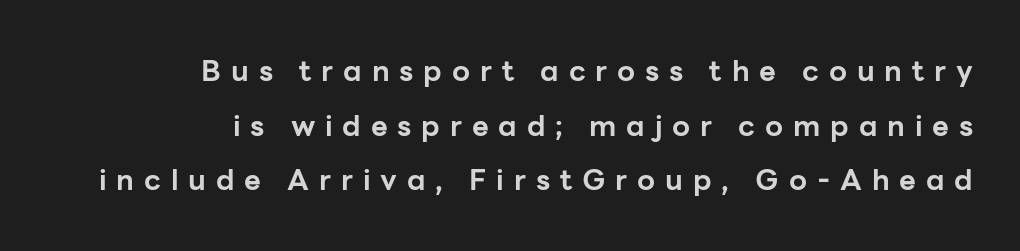
The image shows 29 px bold sans-serif type, upright; set right-aligned, line spacing 1.88x, unusually wide letter spacing (+0.34 em), not underlined; low stroke contrast and a medium x-height.
